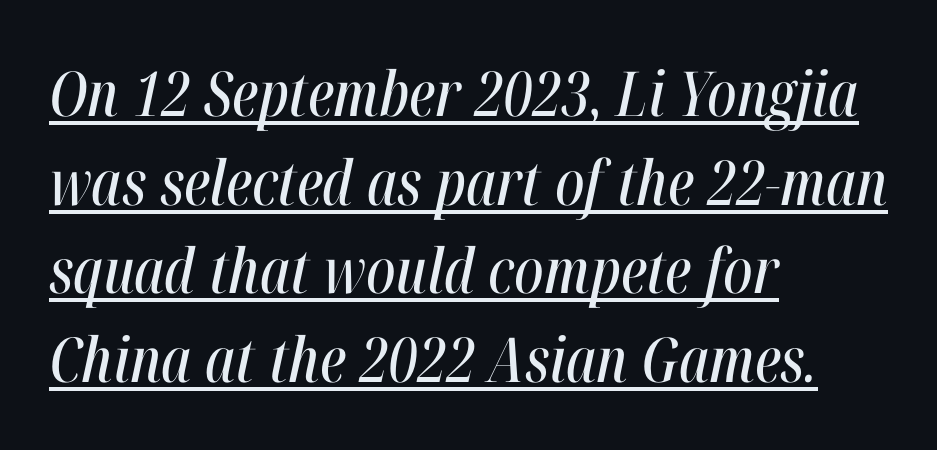
Q: Is the text italic (slanted)? A: Yes, it leans right by about 12 degrees.
Q: Is the text underlined? A: Yes.
Q: How is the paragraph aligned? A: Left-aligned.
Q: Is the spacing between letters normal or unusually wide? A: Normal.
Q: Is the spacing between lines tight, normal or loose? A: Normal.
Q: Width (condensed, normal, or wide)? A: Condensed.
Q: Stroke contrast? A: High.
Q: x-height? A: Medium.
Q: Monospaced? A: No.
